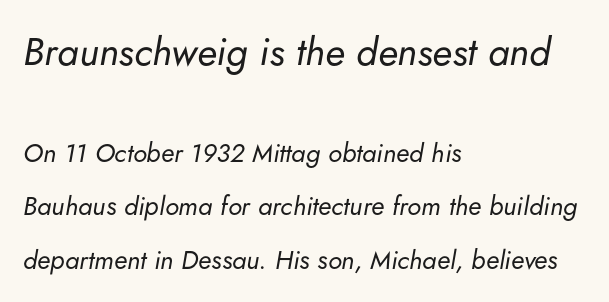
Top chunk: large. Bottom chunk: small. Does extra space separate the letters? No, they use regular spacing. The letterforms sit at book weight or below. A typesetter would call this proportional, since set widths differ per character.
